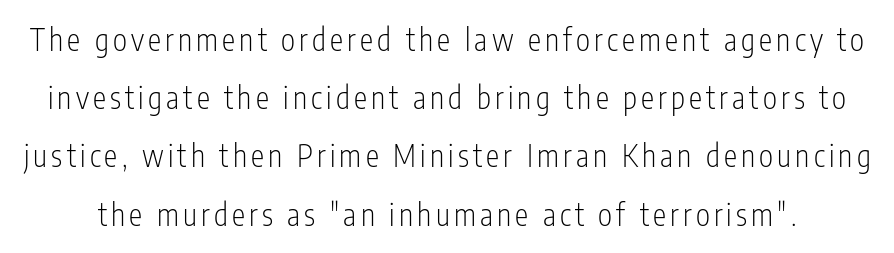
The image shows 30 px light, condensed sans-serif type, upright; set loose line spacing (1.94x), not underlined; low stroke contrast and a medium x-height.
